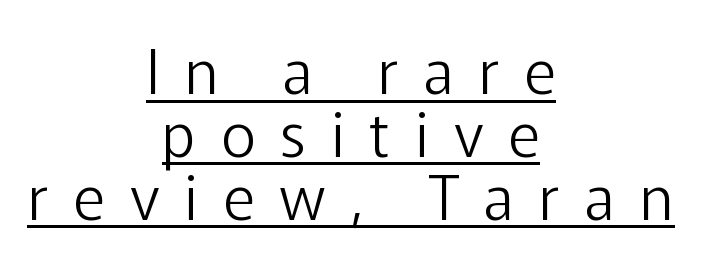
Q: Is the text bold? A: No.
Q: Is the text italic (slanted)? A: No, it is upright.
Q: Is the typeface a serif or a sans-serif typeface? A: Sans-serif.
Q: Is the text underlined? A: Yes.
Q: How is the paragraph aligned? A: Centered.
Q: Is the spacing between letters normal or unusually wide? A: Unusually wide.
Q: Is the spacing between lines tight, normal or loose? A: Tight.
Q: Width (condensed, normal, or wide)? A: Normal.
Q: Stroke contrast? A: Low.
Q: x-height? A: Medium.
Q: Monospaced? A: No.
